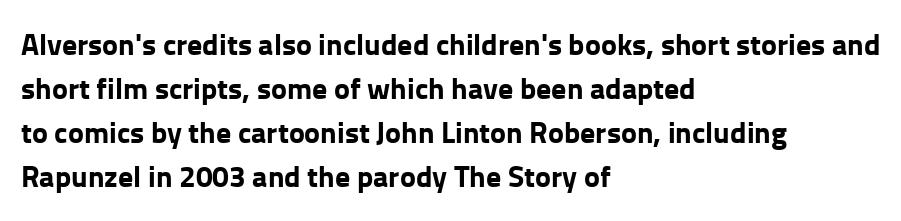
The image shows 30 px bold sans-serif type, upright; set left-aligned, normal line spacing (1.47x), normal letter spacing, not underlined; low stroke contrast and a medium x-height.
